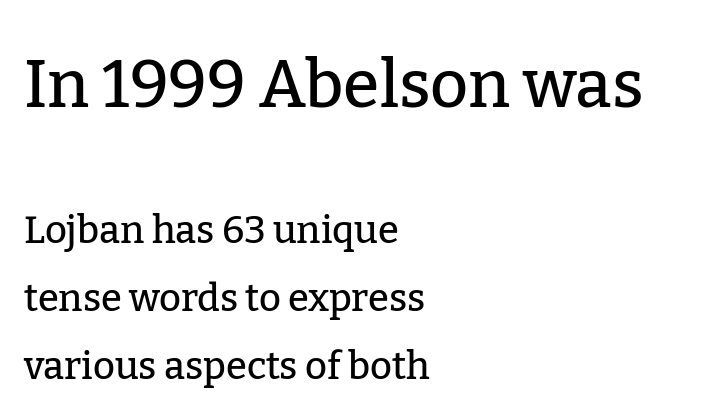
{"serif": "yes", "italic": "no", "width": "normal", "stroke_contrast": "low", "x_height": "medium", "monospaced": "no", "underline": "no", "align": "left", "line_spacing_ratio": 1.79, "letter_spacing": "normal", "letter_spacing_em": 0.0, "larger_block": "first", "size_ratio": 1.74, "glyph_px": 66}
